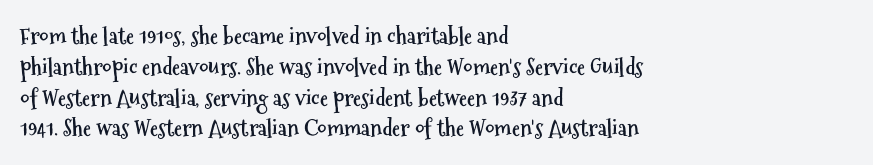
Q: Is the text bold? A: Yes.
Q: Is the text italic (slanted)? A: No, it is upright.
Q: Is the text underlined? A: No.
Q: How is the paragraph aligned? A: Left-aligned.
Q: Is the spacing between letters normal or unusually wide? A: Normal.
Q: Is the spacing between lines tight, normal or loose? A: Normal.
